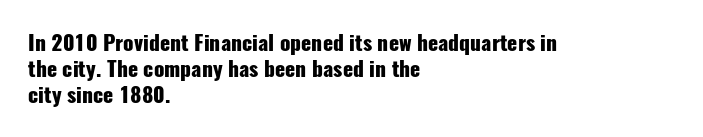
Q: Is the text bold? A: Yes.
Q: Is the text italic (slanted)? A: No, it is upright.
Q: Is the text underlined? A: No.
Q: How is the paragraph aligned? A: Left-aligned.
Q: Is the spacing between letters normal or unusually wide? A: Normal.
